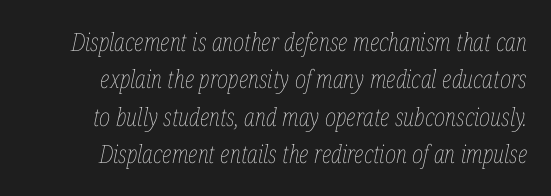
The image shows 25 px text type, italic (leaning right); set normal line spacing (1.5x), normal letter spacing, not underlined.
